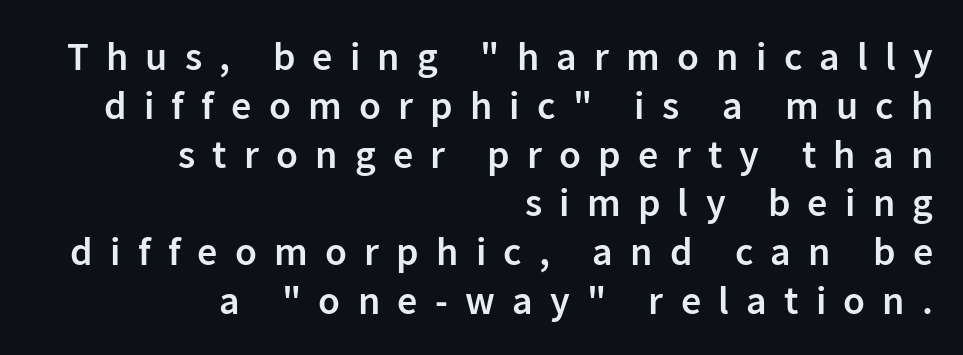
A bit beefed up — I'd call it semibold rather than bold. Each line ends at the same right margin while the left side varies. Rule under the text: the space is simply empty. Rendered with straight, roman letterforms. Proportional: the letters do not fall into vertical columns. I'd call this a sans setting — the letters go barefoot.
